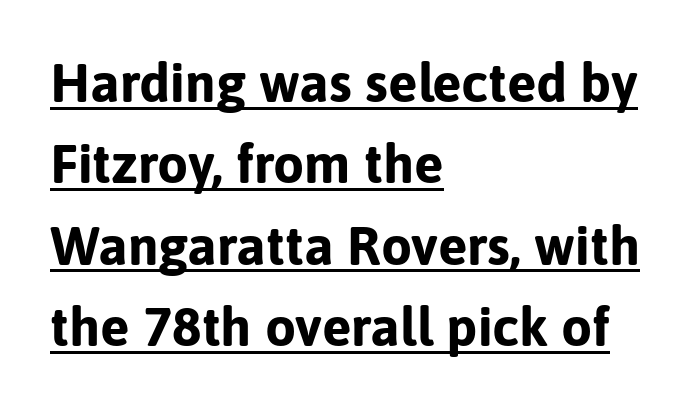
The image shows 55 px bold sans-serif type, upright; set left-aligned, normal line spacing (1.48x), normal letter spacing, underlined; low stroke contrast and a medium x-height.
